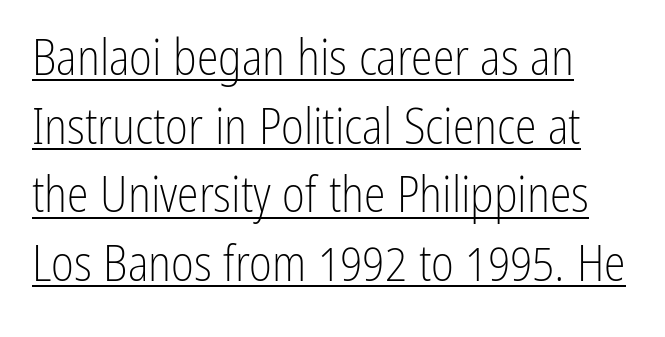
You could call the tracking neutral — neither tight nor loose. The glyphs in this specimen are sans serif. Does the leading feel generous? No, just average. No letter is thick-stroked: the sample isn't bold. Proportional: the letters do not fall into vertical columns.
